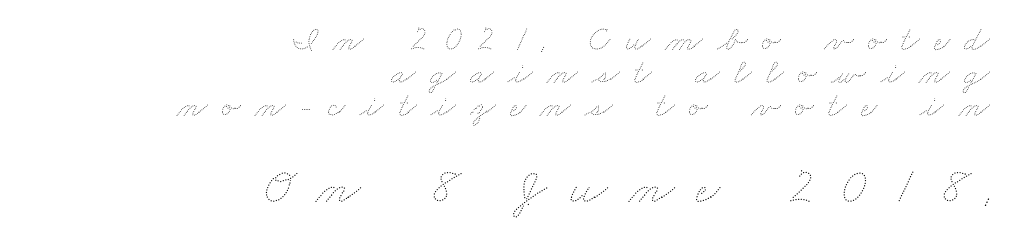
Q: Is the text bold? A: No.
Q: Is the text underlined? A: No.
Q: How is the paragraph aligned? A: Right-aligned.
Q: Is the spacing between letters normal or unusually wide? A: Unusually wide.
Q: Is the spacing between lines tight, normal or loose? A: Tight.
Q: Which block of text is set in a larger size, the first (top) or the second (bottom)? A: The second (bottom) one.
Q: Width (condensed, normal, or wide)? A: Wide.
Q: Stroke contrast? A: Medium.
Q: x-height? A: Small.
Q: Monospaced? A: No.
